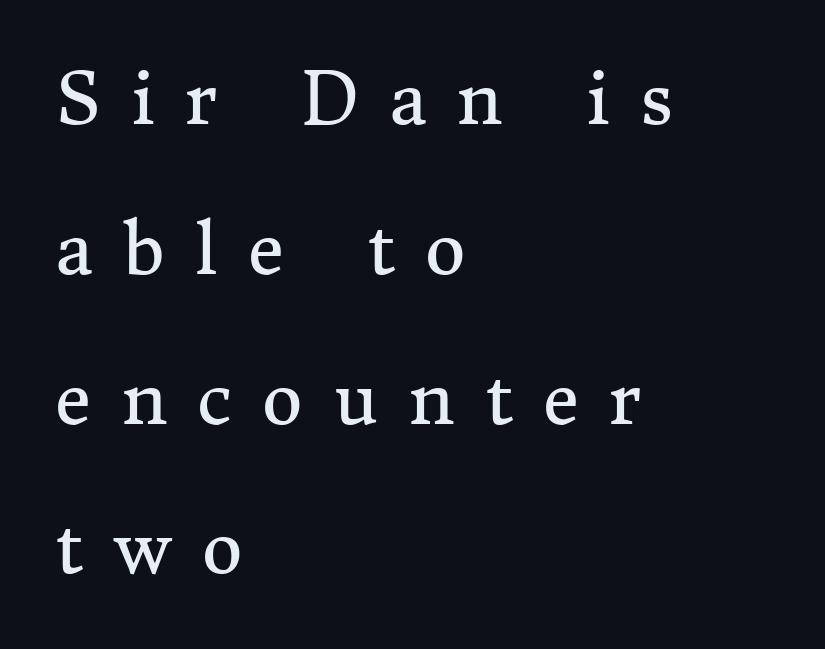
Q: Is the text bold? A: No.
Q: Is the text italic (slanted)? A: No, it is upright.
Q: Is the typeface a serif or a sans-serif typeface? A: Serif.
Q: Is the text underlined? A: No.
Q: How is the paragraph aligned? A: Left-aligned.
Q: Is the spacing between letters normal or unusually wide? A: Unusually wide.
Q: Is the spacing between lines tight, normal or loose? A: Loose.
Q: Width (condensed, normal, or wide)? A: Normal.
Q: Stroke contrast? A: Medium.
Q: x-height? A: Medium.
Q: Monospaced? A: No.
